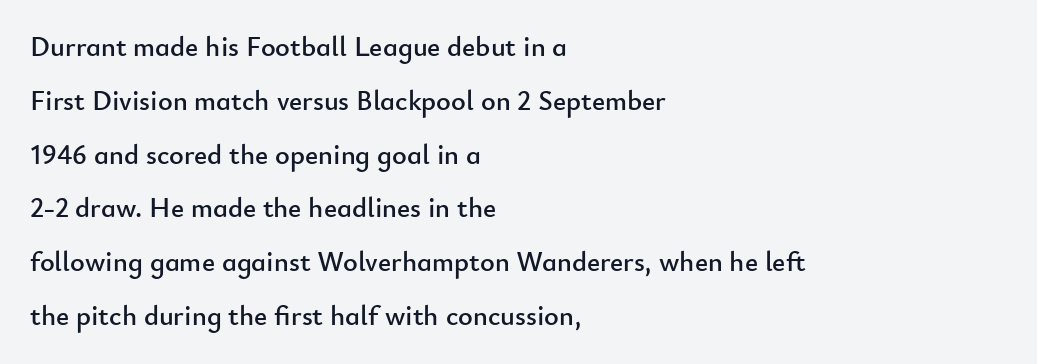
The image shows 28 px sans-serif type, upright; set left-aligned, loose line spacing (1.92x), normal letter spacing, not underlined; low stroke contrast and a small x-height.
